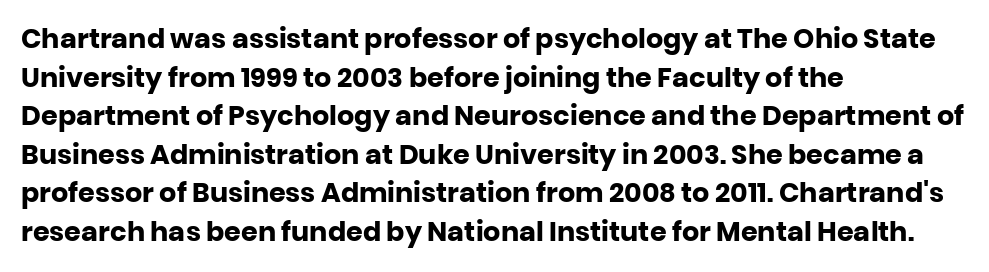
Q: Is the text bold? A: Yes.
Q: Is the text italic (slanted)? A: No, it is upright.
Q: Is the text underlined? A: No.
Q: How is the paragraph aligned? A: Left-aligned.
Q: Is the spacing between letters normal or unusually wide? A: Normal.
Q: Is the spacing between lines tight, normal or loose? A: Normal.
